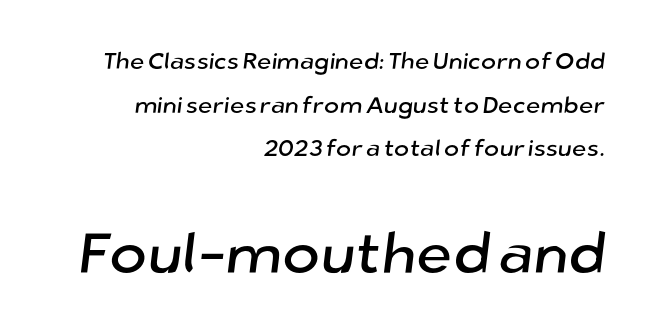
I'd call this a sans setting — the letters go barefoot. A great deal of white space separates one row of letters from the next. Size hierarchy here favors the trailing block over the leading one. Each letter keeps its own natural width here, so spacing adapts to shape. Each word holds together tightly as a unit, with standard inter-letter gaps.
